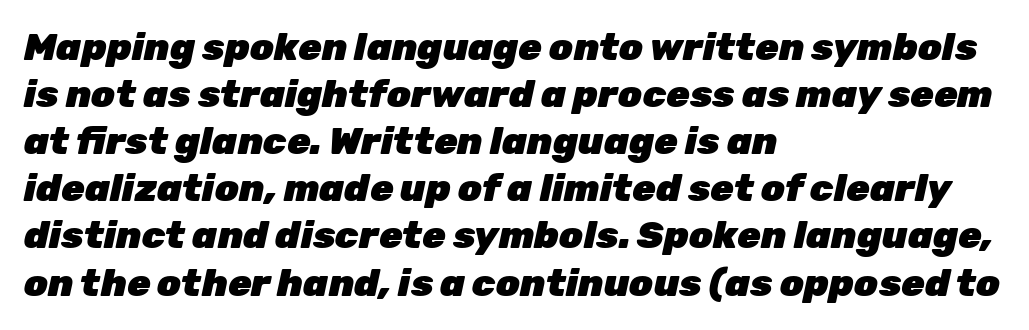
Look at the stroke-to-counter ratio: heavy, a bold. Which margin do the lines hug? The left one — the right edge is uneven. Italic: yes, the glyphs are oblique. Do the characters align in a grid? No, the font is proportional. This rendering leaves character spacing at its baseline value. Only glyphs here, with clear space below each row.
